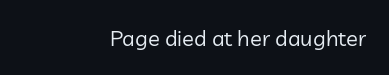
Q: Is the text bold? A: No.
Q: Is the text italic (slanted)? A: No, it is upright.
Q: Is the text underlined? A: No.
Q: How is the paragraph aligned? A: Right-aligned.
Q: Is the spacing between letters normal or unusually wide? A: Normal.
